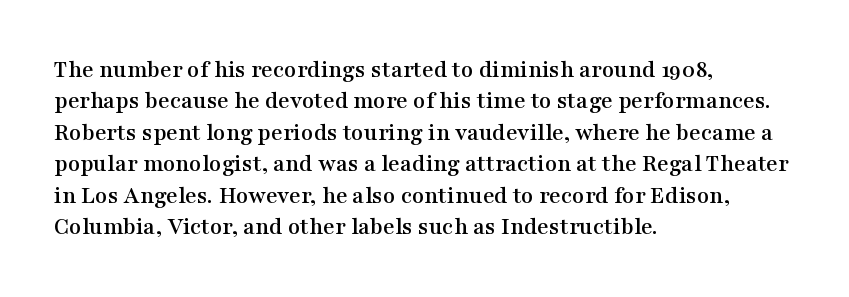
{"italic": "no", "underline": "no", "align": "left", "line_spacing": "normal", "line_spacing_ratio": 1.26, "letter_spacing": "normal", "letter_spacing_em": 0.0, "glyph_px": 25}
